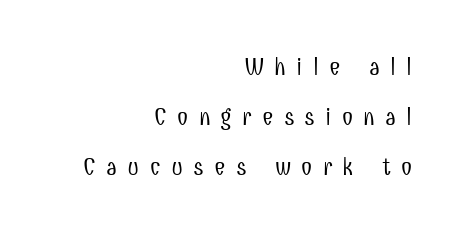
{"italic": "no", "bold": "no", "underline": "no", "align": "right", "line_spacing": "loose", "line_spacing_ratio": 2.0, "letter_spacing": "wide", "letter_spacing_em": 0.41, "glyph_px": 25}
